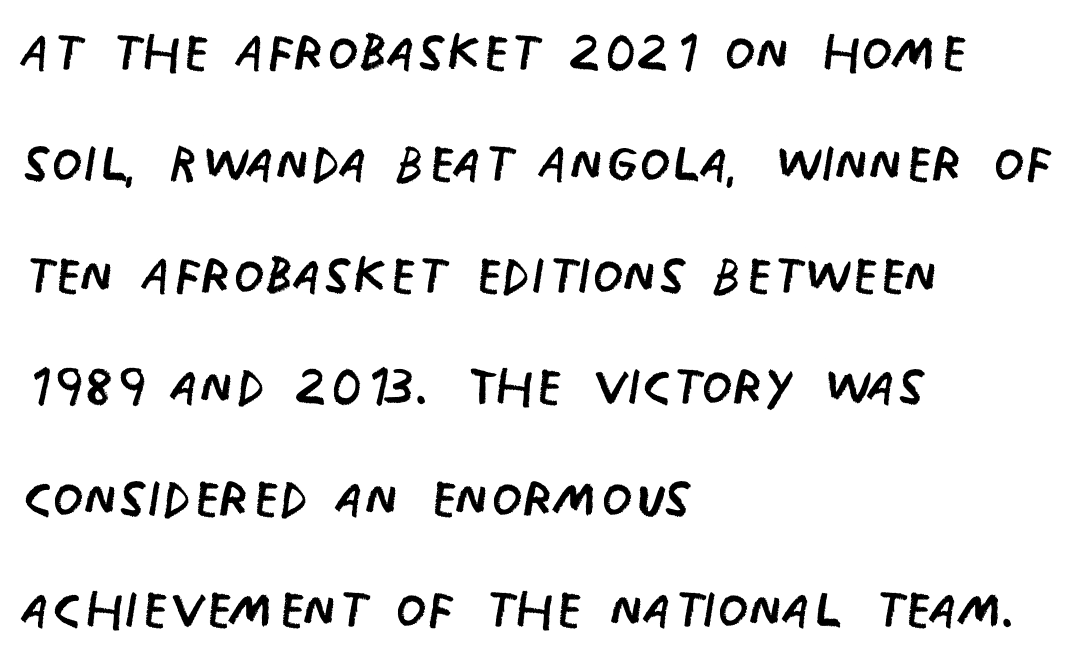
{"serif": "no", "bold": "no", "weight": "regular", "width": "condensed", "stroke_contrast": "low", "x_height": "large", "monospaced": "no", "underline": "no", "align": "left", "line_spacing": "normal", "line_spacing_ratio": 1.57, "letter_spacing": "normal", "letter_spacing_em": 0.0, "glyph_px": 71}
